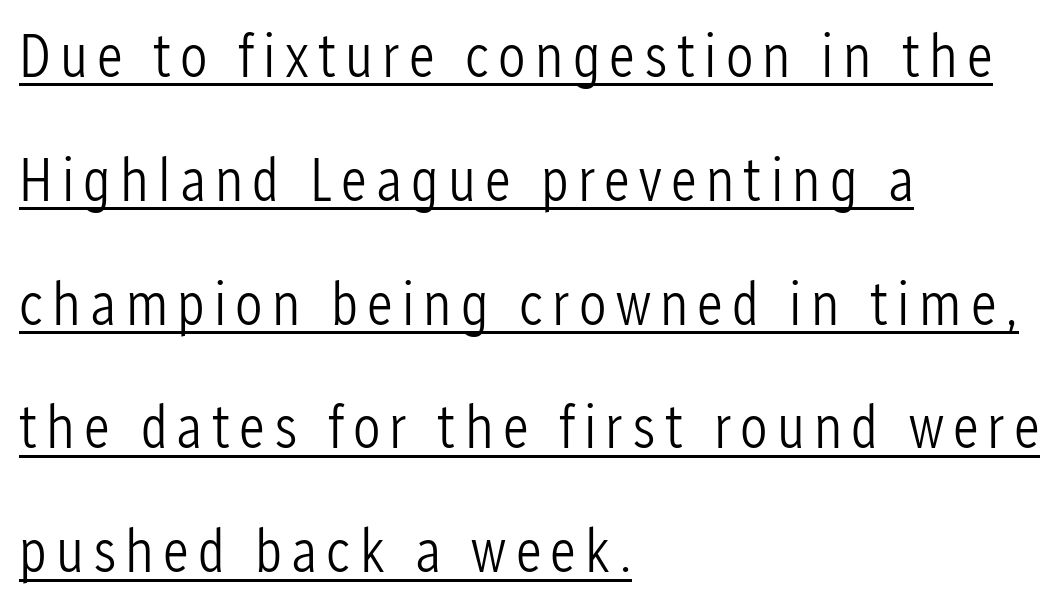
The sample's only ornament is a line tracing under the words. Font category for this specimen: sans-serif. A roman cut, with each character standing at attention. Is this a heavy cut? Hardly; it is regular or lighter. Does the leading feel generous? Absolutely, it's lavish. Think of a printed novel: that variable character pitch is what you see here.
